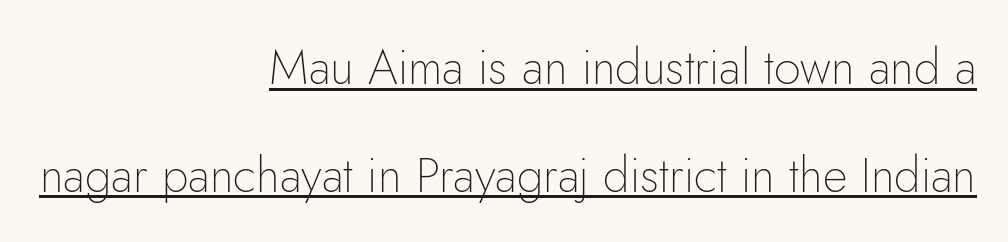
The image shows 48 px thin sans-serif type, upright; set right-aligned, loose line spacing (2.24x), normal letter spacing, underlined; low stroke contrast and a small x-height.
